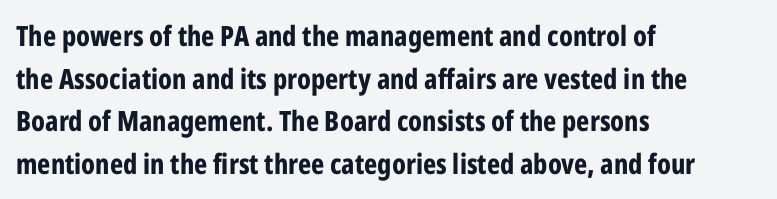
Are there feet on the stems? There aren't — it's a sans. The letters advance in unequal steps, a hallmark of proportional type. The string is rendered with underlining switched off. Italic? Not at all — the glyphs are vertical. Compared with typical paragraphs, the rows here are spaced about the same.
